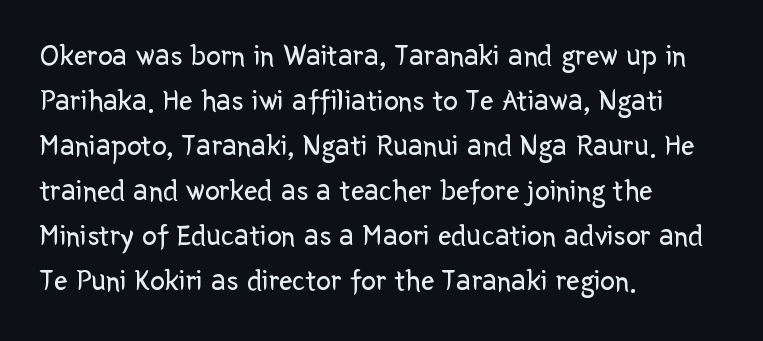
Is this a heavy cut? Hardly; it is regular or lighter. This is sans-serif lettering, the kind often seen on screens and signage. The rows are spaced the way most documents space them. Characters follow at the spacing the type designer built in.
